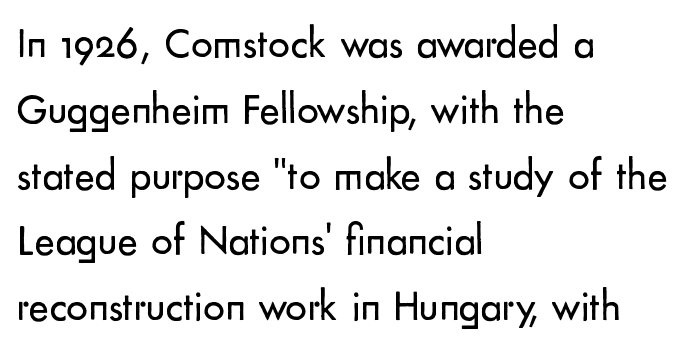
The face used here is proportionally spaced, like ordinary book or web type. Is this a sans? Yes — the strokes have no serifs. The letters stand upright; this is a roman face. The rendering keeps characters at their native spacing.
